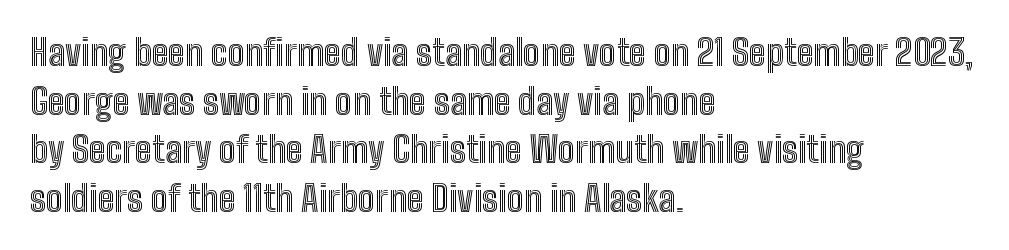
The image shows 36 px condensed type, upright; set left-aligned, normal line spacing (1.35x), normal letter spacing, not underlined; a medium x-height.
